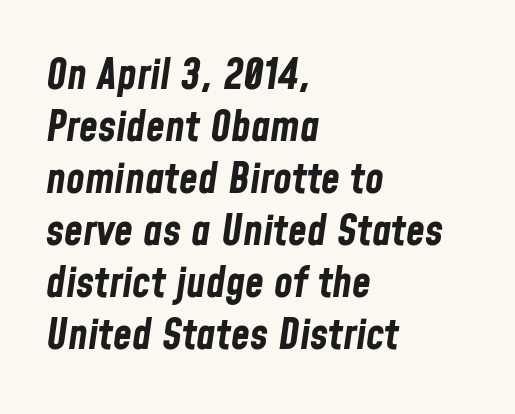
The rendering keeps characters at their native spacing. Looks like regular typesetting: each glyph gets only the width it needs. The font is running at its bold setting. Type without underlining. Characters are canted at an angle relative to the baseline's perpendicular. The rendering anchors every line to the left-hand side.
